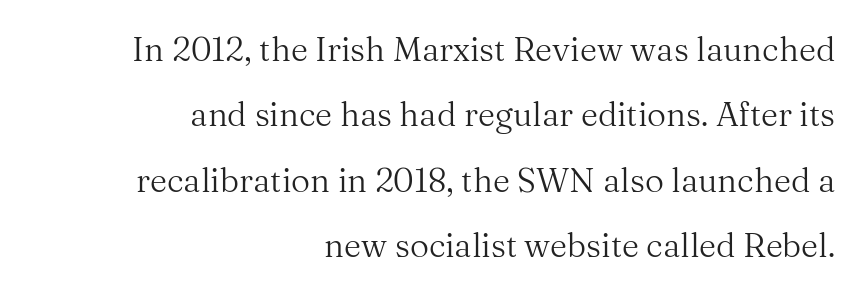
{"serif": "yes", "italic": "no", "bold": "no", "weight": "regular", "width": "normal", "stroke_contrast": "medium", "x_height": "medium", "monospaced": "no", "underline": "no", "align": "right", "line_spacing": "loose", "line_spacing_ratio": 1.98, "letter_spacing": "normal", "letter_spacing_em": 0.0, "glyph_px": 33}
